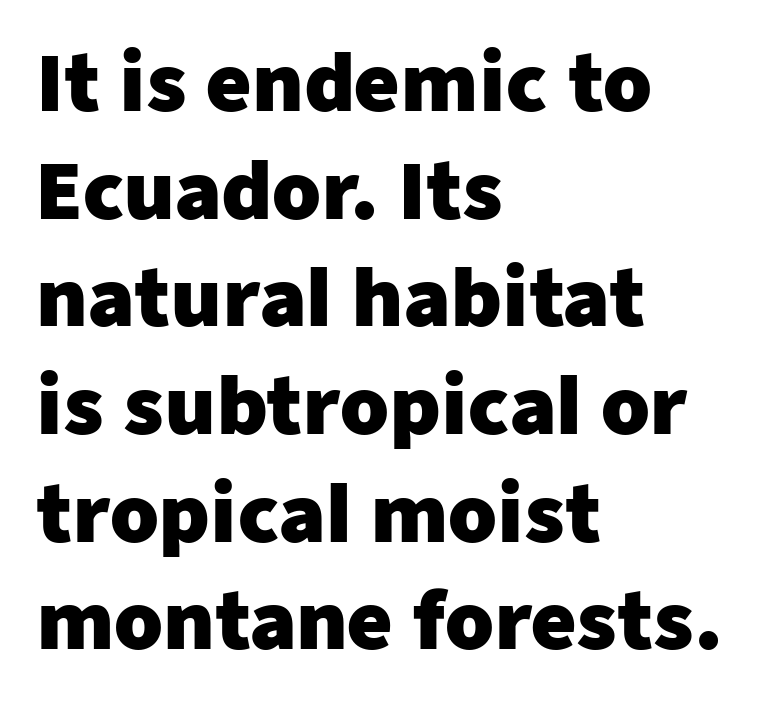
Q: Is the text bold? A: Yes.
Q: Is the text italic (slanted)? A: No, it is upright.
Q: Is the typeface a serif or a sans-serif typeface? A: Sans-serif.
Q: Is the text underlined? A: No.
Q: How is the paragraph aligned? A: Left-aligned.
Q: Is the spacing between letters normal or unusually wide? A: Normal.
Q: Is the spacing between lines tight, normal or loose? A: Normal.
Q: Width (condensed, normal, or wide)? A: Normal.
Q: Stroke contrast? A: Low.
Q: x-height? A: Medium.
Q: Monospaced? A: No.
